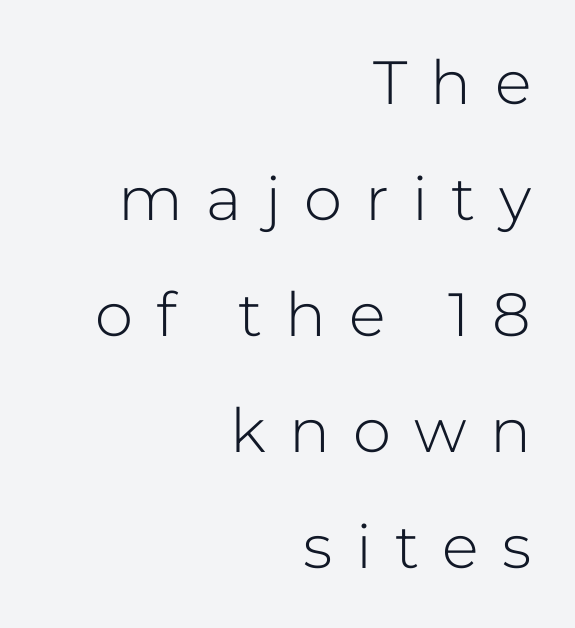
The type is letterspaced generously, with wide tracking. Does the type have serifs? No, each stem ends abruptly. Honestly, the rows look like they've been pulled way apart. The passage shown is not bold in any degree. The lettering holds an erect, upright posture throughout. A clean baseline with only descenders dipping below it.
